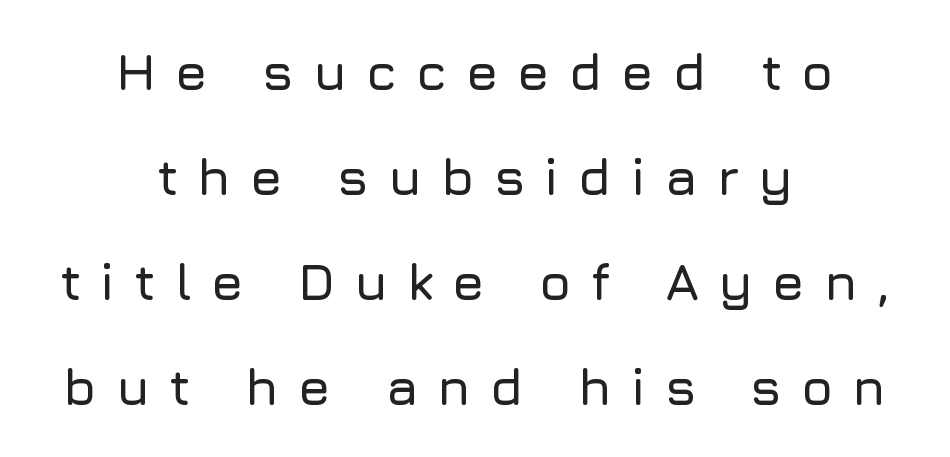
{"serif": "no", "italic": "no", "width": "normal", "stroke_contrast": "low", "x_height": "medium", "monospaced": "no", "underline": "no", "align": "center", "line_spacing": "loose", "line_spacing_ratio": 2.02, "letter_spacing": "wide", "letter_spacing_em": 0.36, "glyph_px": 52}
